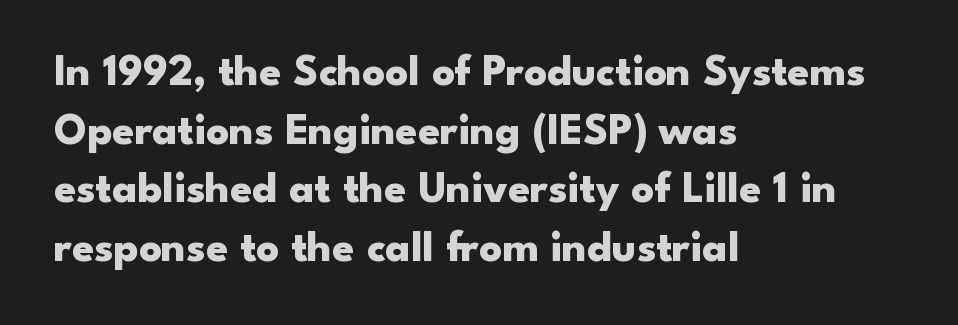
The vertical gap from one line to the next is medium. Unlike italic type, these characters show no tilt at all. The passage shown has conventional tracking throughout. Line starts are locked; line ends wander. Descender tails drop into unmarked territory.
